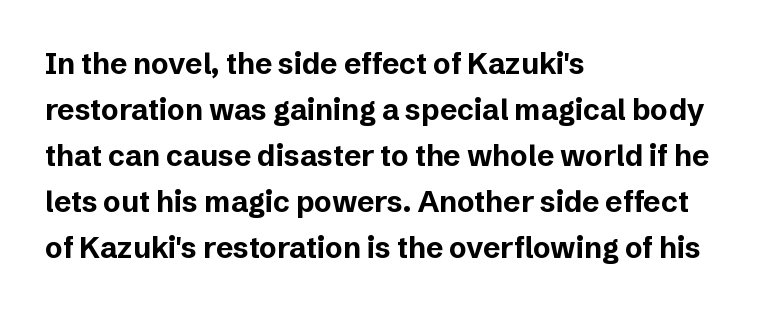
{"serif": "no", "italic": "no", "bold": "yes", "weight": "bold", "width": "normal", "stroke_contrast": "low", "x_height": "medium", "monospaced": "no", "underline": "no", "align": "left", "line_spacing": "normal", "line_spacing_ratio": 1.59, "letter_spacing": "normal", "letter_spacing_em": 0.0, "glyph_px": 29}
